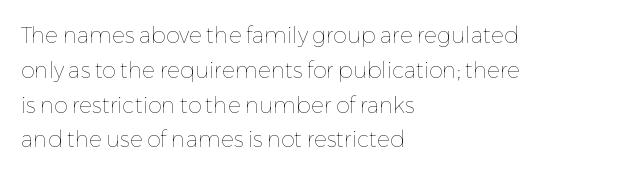
{"italic": "no", "bold": "no", "underline": "no", "align": "left", "line_spacing": "normal", "line_spacing_ratio": 1.58, "letter_spacing": "normal", "letter_spacing_em": 0.0, "glyph_px": 22}
